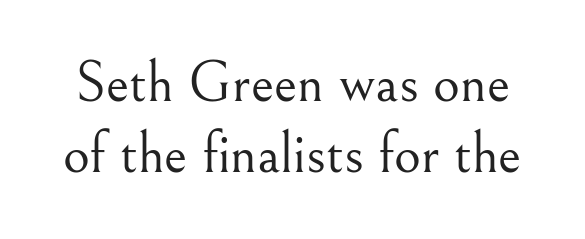
Q: Is the text bold? A: No.
Q: Is the text italic (slanted)? A: No, it is upright.
Q: Is the typeface a serif or a sans-serif typeface? A: Serif.
Q: Is the text underlined? A: No.
Q: Is the spacing between letters normal or unusually wide? A: Normal.
Q: Width (condensed, normal, or wide)? A: Normal.
Q: Stroke contrast? A: Medium.
Q: x-height? A: Small.
Q: Monospaced? A: No.
